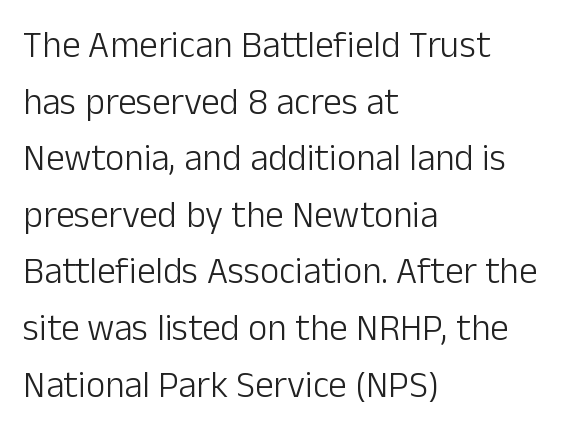
The words here are not underlined. All the whitespace from short lines collects on the right. Heaviness? Minimal to ordinary, like unemphasized prose. Interline gaps are of average width in this sample. Spacing between characters is what you'd get straight out of the box.
